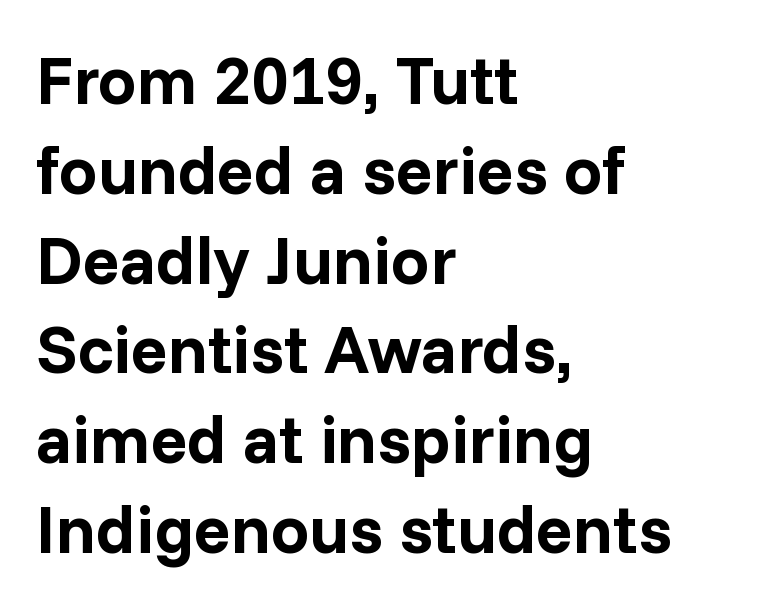
Q: Is the text bold? A: Yes.
Q: Is the text italic (slanted)? A: No, it is upright.
Q: Is the typeface a serif or a sans-serif typeface? A: Sans-serif.
Q: Is the text underlined? A: No.
Q: How is the paragraph aligned? A: Left-aligned.
Q: Is the spacing between letters normal or unusually wide? A: Normal.
Q: Is the spacing between lines tight, normal or loose? A: Normal.
Q: Width (condensed, normal, or wide)? A: Normal.
Q: Stroke contrast? A: Low.
Q: x-height? A: Medium.
Q: Monospaced? A: No.
